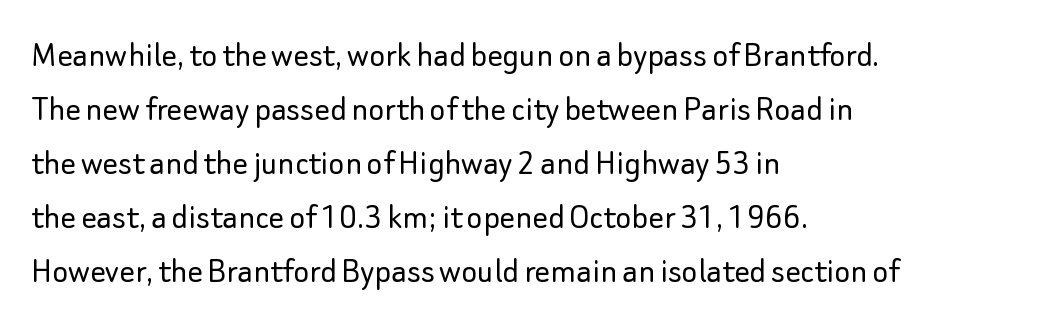
The image shows 38 px light sans-serif type, upright; set left-aligned, normal line spacing (1.42x), normal letter spacing, not underlined; low stroke contrast and a small x-height.
